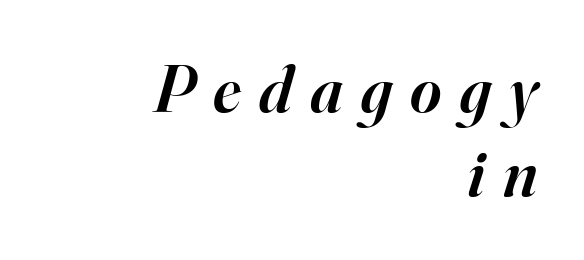
Q: Is the text bold? A: Semi-bold.
Q: Is the text italic (slanted)? A: Yes, it leans right by about 16 degrees.
Q: Is the typeface a serif or a sans-serif typeface? A: Serif.
Q: Is the text underlined? A: No.
Q: How is the paragraph aligned? A: Right-aligned.
Q: Is the spacing between letters normal or unusually wide? A: Unusually wide.
Q: Is the spacing between lines tight, normal or loose? A: Normal.
Q: Width (condensed, normal, or wide)? A: Normal.
Q: Stroke contrast? A: High.
Q: x-height? A: Small.
Q: Monospaced? A: No.
